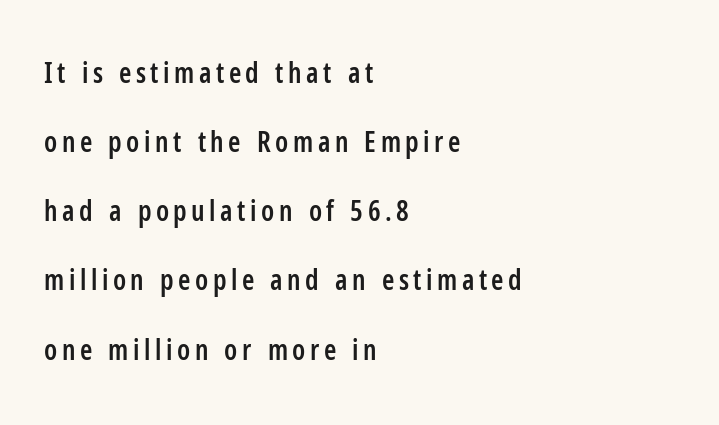
The image shows 28 px semibold, condensed sans-serif type, upright; set left-aligned, loose line spacing (2.47x), not underlined; low stroke contrast and a medium x-height.
